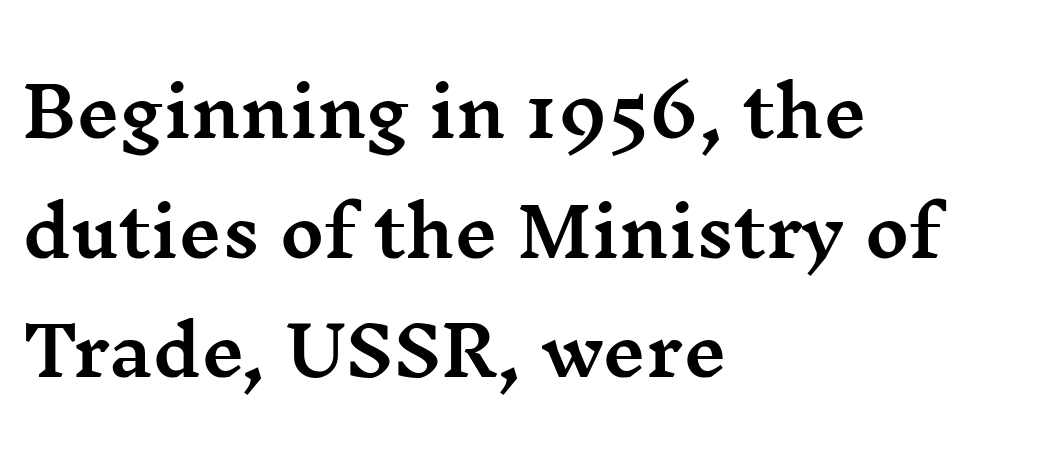
The image shows 68 px wide serif type, upright; set left-aligned, line spacing 1.76x, normal letter spacing, not underlined; medium stroke contrast and a medium x-height.
